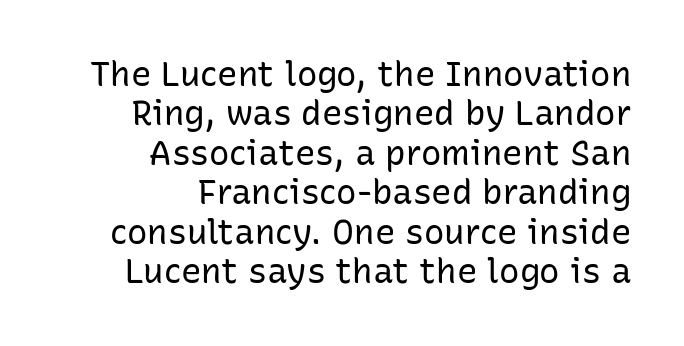
Q: Is the text bold? A: No.
Q: Is the text italic (slanted)? A: No, it is upright.
Q: Is the typeface a serif or a sans-serif typeface? A: Sans-serif.
Q: Is the text underlined? A: No.
Q: How is the paragraph aligned? A: Right-aligned.
Q: Is the spacing between letters normal or unusually wide? A: Normal.
Q: Width (condensed, normal, or wide)? A: Normal.
Q: Stroke contrast? A: Low.
Q: x-height? A: Medium.
Q: Monospaced? A: No.
